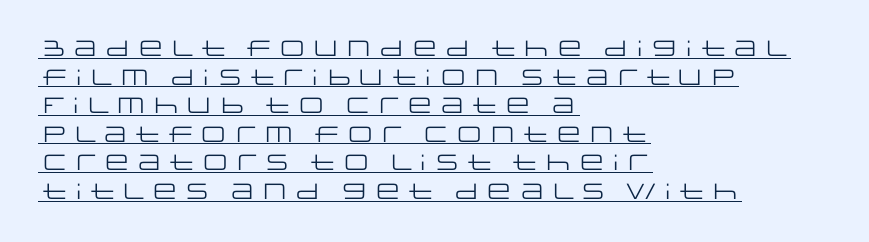
Students, observe the line beneath the letters — that is underlining. Line starts are locked; line ends wander. The vertical gap from one line to the next is medium. The lettering holds an erect, upright posture throughout. The passage shown has conventional tracking throughout. The letters look calm and open, with moderate or lighter stems.
